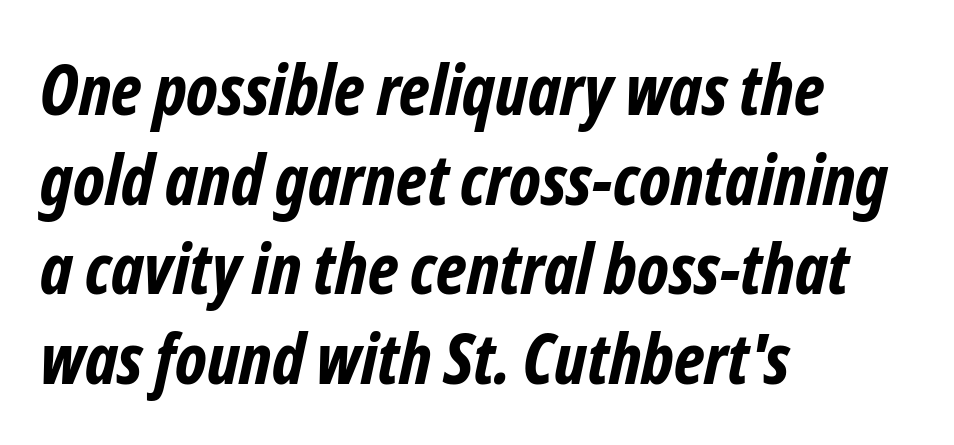
The image shows 70 px bold, condensed sans-serif type; set left-aligned, normal line spacing (1.28x), normal letter spacing, not underlined; low stroke contrast and a medium x-height.
